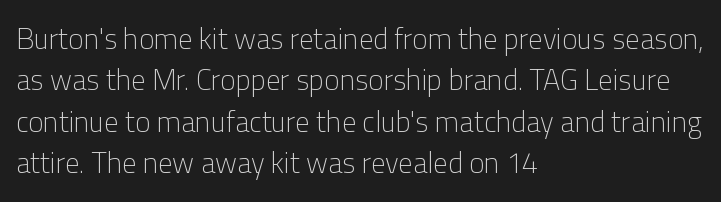
On a weight scale, this lands at 450 or below. The rendering uses natural spacing where letterforms have individual widths. Standard letterfit; no display-style spreading of the glyphs. Quick note: underline off. Tall strokes in this sample are plumb rather than angled.
